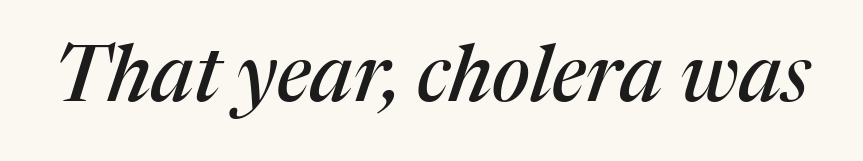
{"serif": "yes", "italic": "yes", "lean": "right", "slant_degrees": 17, "width": "normal", "stroke_contrast": "medium", "x_height": "medium", "monospaced": "no", "underline": "no", "letter_spacing": "normal", "letter_spacing_em": 0.0, "glyph_px": 78}
